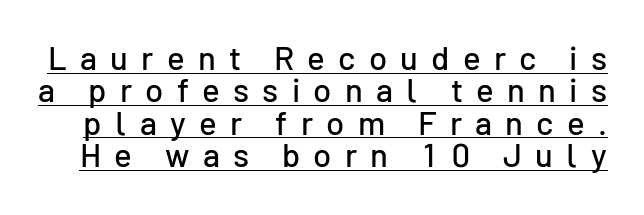
{"serif": "no", "italic": "no", "width": "normal", "stroke_contrast": "low", "x_height": "medium", "monospaced": "no", "underline": "yes", "line_spacing": "tight", "line_spacing_ratio": 0.98, "letter_spacing": "wide", "letter_spacing_em": 0.4, "glyph_px": 33}
